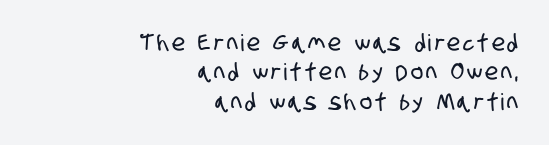
{"underline": "no", "align": "right", "line_spacing": "normal", "line_spacing_ratio": 1.28, "glyph_px": 23}
